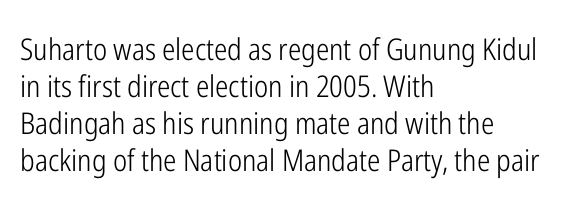
Reading down the block, your eye returns to a fixed left position each line. The font family rendered here belongs to the sans-serif group. Designer's note — italics off, roman on. Tracking here is standard; glyphs follow each other at the usual distance.
